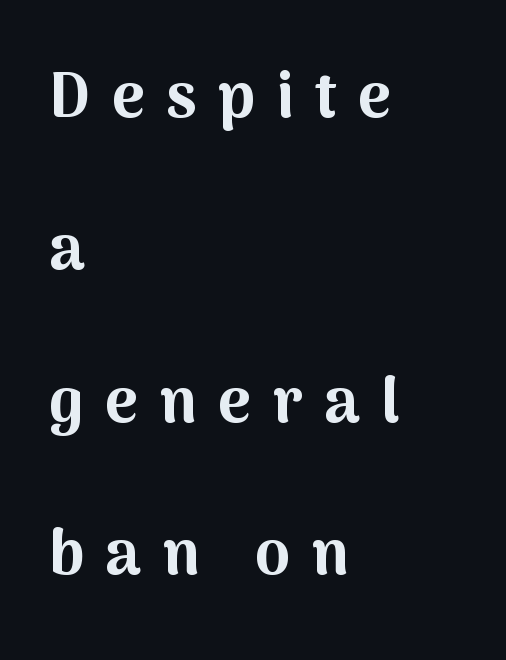
Q: Is the text bold? A: Yes.
Q: Is the text italic (slanted)? A: No, it is upright.
Q: Is the typeface a serif or a sans-serif typeface? A: Sans-serif.
Q: Is the text underlined? A: No.
Q: How is the paragraph aligned? A: Left-aligned.
Q: Is the spacing between letters normal or unusually wide? A: Unusually wide.
Q: Is the spacing between lines tight, normal or loose? A: Loose.
Q: Width (condensed, normal, or wide)? A: Normal.
Q: Stroke contrast? A: Medium.
Q: x-height? A: Medium.
Q: Monospaced? A: No.
